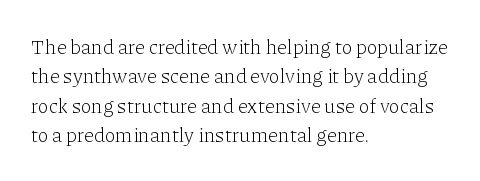
The image shows 20 px text type, upright; set left-aligned, normal line spacing (1.47x), normal letter spacing, not underlined.
